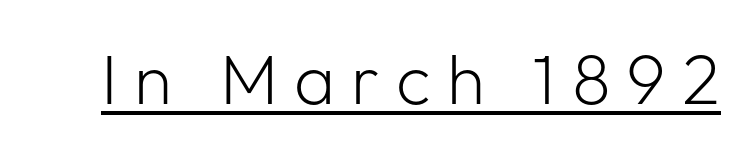
Q: Is the text bold? A: No.
Q: Is the text italic (slanted)? A: No, it is upright.
Q: Is the typeface a serif or a sans-serif typeface? A: Sans-serif.
Q: Is the text underlined? A: Yes.
Q: Is the spacing between letters normal or unusually wide? A: Unusually wide.
Q: Width (condensed, normal, or wide)? A: Normal.
Q: Stroke contrast? A: Low.
Q: x-height? A: Medium.
Q: Monospaced? A: No.
